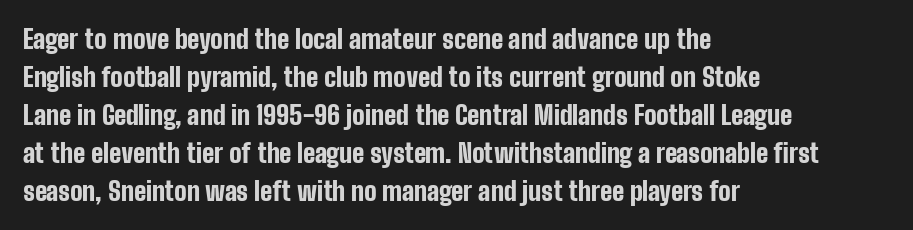
Q: Is the text bold? A: Yes.
Q: Is the text italic (slanted)? A: No, it is upright.
Q: Is the text underlined? A: No.
Q: How is the paragraph aligned? A: Left-aligned.
Q: Is the spacing between letters normal or unusually wide? A: Normal.
Q: Is the spacing between lines tight, normal or loose? A: Normal.
